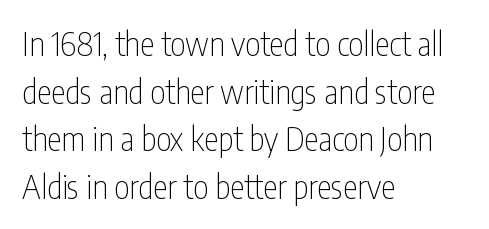
The image shows 33 px thin, condensed sans-serif type, upright; set left-aligned, normal line spacing (1.44x), normal letter spacing, not underlined; low stroke contrast and a medium x-height.
